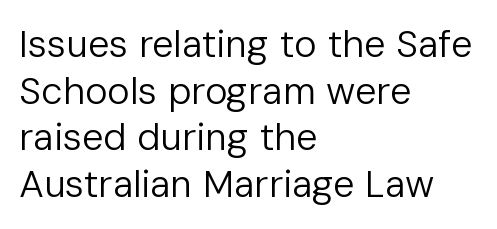
{"serif": "no", "italic": "no", "bold": "no", "weight": "regular", "width": "normal", "stroke_contrast": "low", "x_height": "medium", "monospaced": "no", "underline": "no", "align": "left", "line_spacing_ratio": 1.23, "letter_spacing": "normal", "letter_spacing_em": 0.0, "glyph_px": 38}
